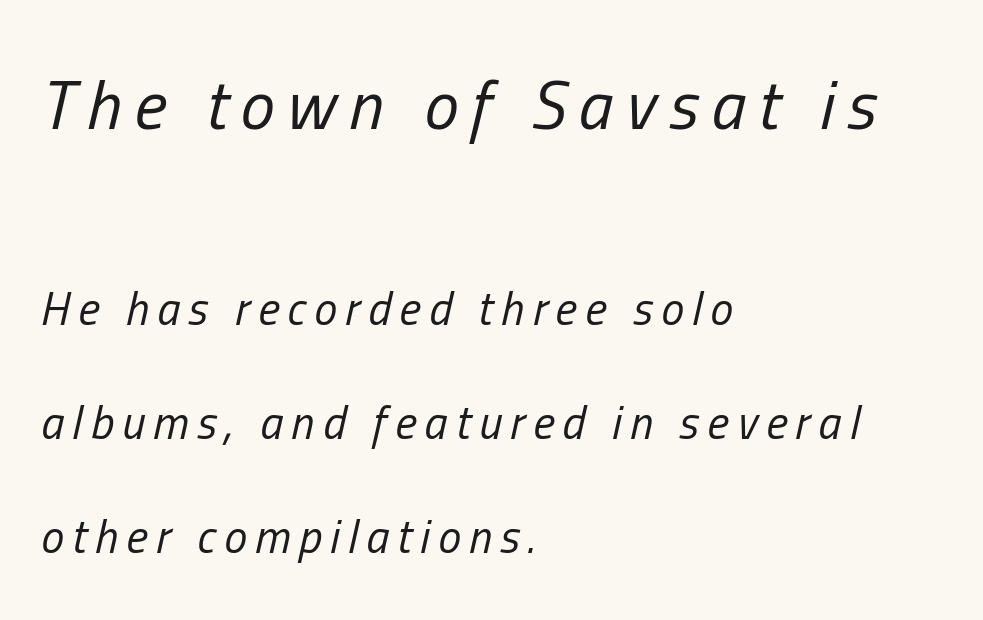
{"italic": "yes", "lean": "right", "slant_degrees": 13, "bold": "no", "weight": "regular", "width": "condensed", "stroke_contrast": "low", "x_height": "medium", "monospaced": "no", "underline": "no", "align": "left", "line_spacing": "loose", "line_spacing_ratio": 2.48, "larger_block": "first", "size_ratio": 1.5, "glyph_px": 69}
